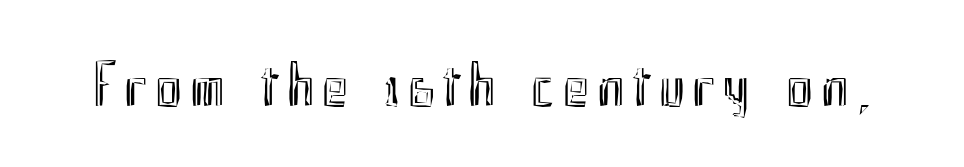
The image shows 63 px condensed type, upright; set not underlined; a small x-height.
